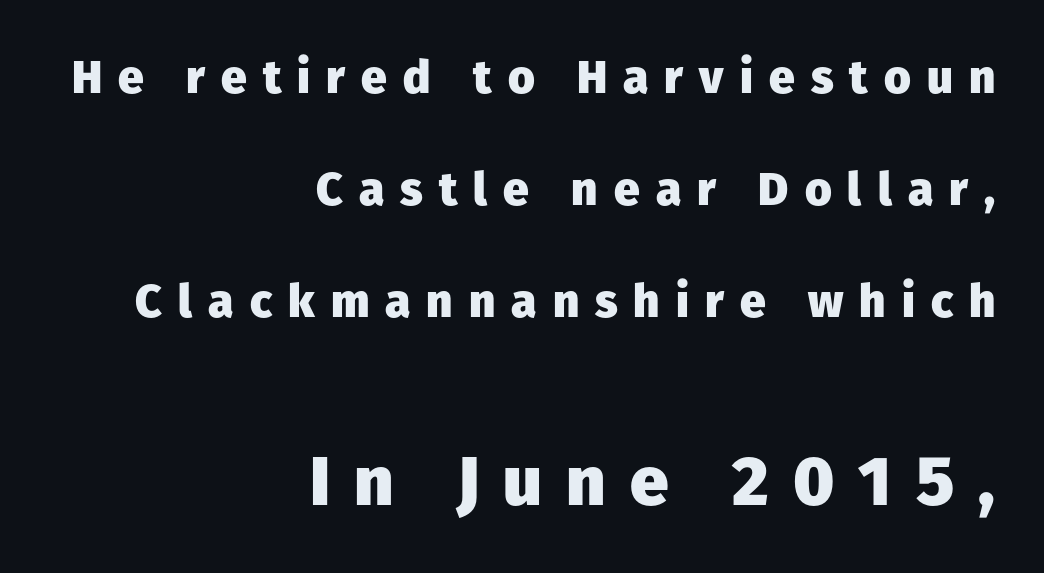
A typesetter would mark this as roman, not italic. These lines have a slow, spaced-out rhythm from letter to letter. One glance says open: line gaps are wider than usual. The typesetter chose a ragged-left arrangement here.
